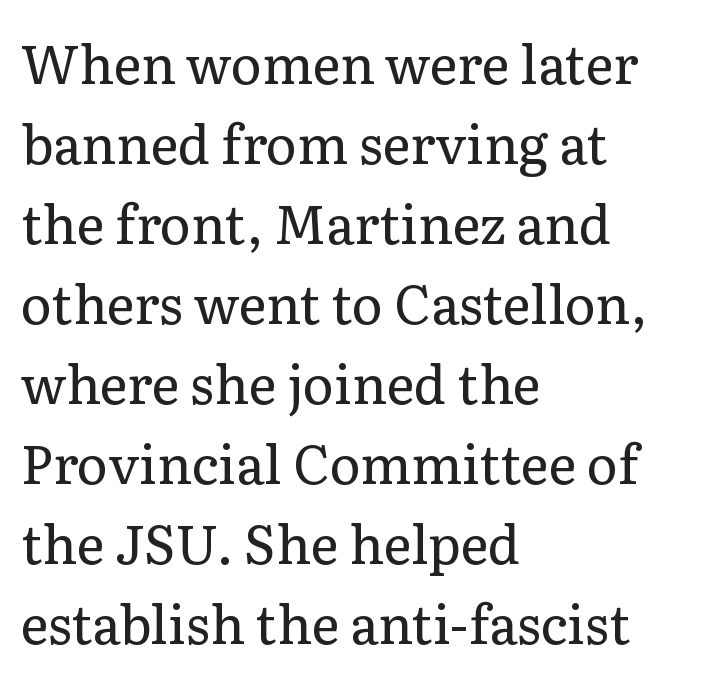
Q: Is the text bold? A: No.
Q: Is the text italic (slanted)? A: No, it is upright.
Q: Is the typeface a serif or a sans-serif typeface? A: Serif.
Q: Is the text underlined? A: No.
Q: How is the paragraph aligned? A: Left-aligned.
Q: Is the spacing between letters normal or unusually wide? A: Normal.
Q: Is the spacing between lines tight, normal or loose? A: Normal.
Q: Width (condensed, normal, or wide)? A: Normal.
Q: Stroke contrast? A: Low.
Q: x-height? A: Medium.
Q: Monospaced? A: No.
